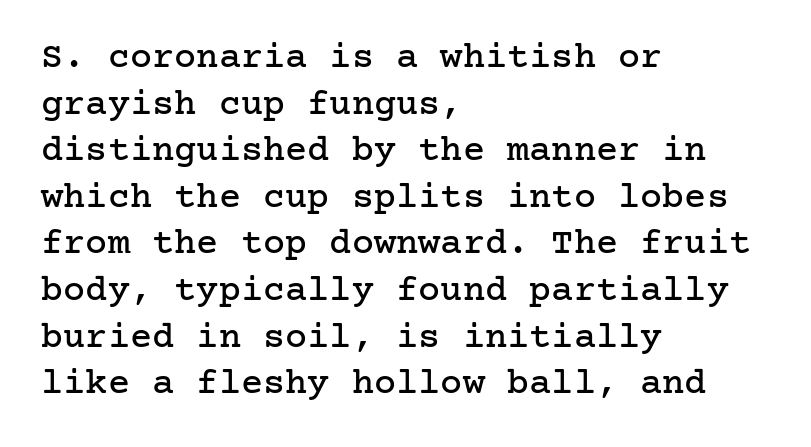
Plain, unruled lines of type. A typesetter would label this face a serif. Look at the tracking — it's just the regular setting, nothing added. Notice how the stems are strictly vertical — no italics here. Compared with a centered layout, this one pins lines to the left instead.
